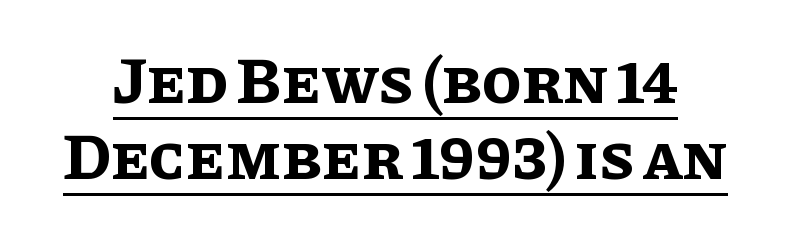
This sample uses an upright cut, with every glyph sitting square on the baseline. Glyph-to-glyph distance matches everyday printed text. Notice how a bar underscores the lettering throughout. This is heavy type, rendered in bold. These lines are rendered in a variable-pitch font.
